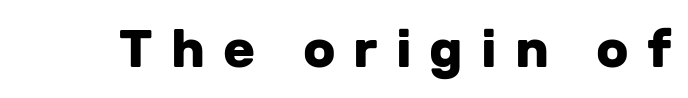
The glyphs in this specimen are sans serif. This rendering features lettering with no underline. Heft: maximum for text — a bold. Is this a fixed-width face? No — the glyphs have proportional, varying widths.
